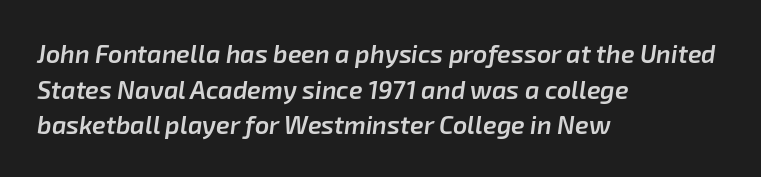
Between one letter and the next there's only the usual sliver of space. Is the type slanted? Yes — the strokes lean at a clear angle. These words are printed semibold, heavier than regular yet not bold. Compared with a centered layout, this one pins lines to the left instead. A normal amount of white space separates one row of letters from the next.
